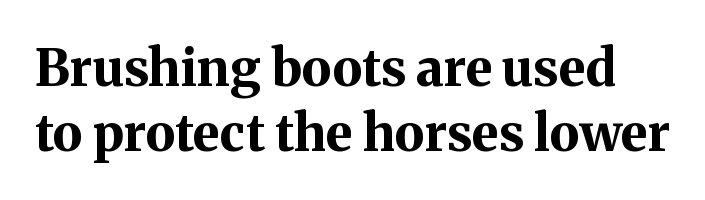
The image shows 51 px bold serif type, upright; set normal line spacing (1.27x), normal letter spacing, not underlined; medium stroke contrast and a medium x-height.
